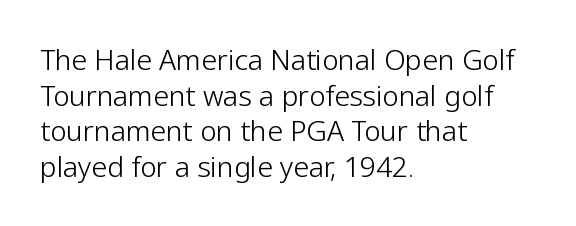
Q: Is the text bold? A: No.
Q: Is the text italic (slanted)? A: No, it is upright.
Q: Is the typeface a serif or a sans-serif typeface? A: Sans-serif.
Q: Is the text underlined? A: No.
Q: How is the paragraph aligned? A: Left-aligned.
Q: Is the spacing between letters normal or unusually wide? A: Normal.
Q: Is the spacing between lines tight, normal or loose? A: Normal.
Q: Width (condensed, normal, or wide)? A: Normal.
Q: Stroke contrast? A: Low.
Q: x-height? A: Medium.
Q: Monospaced? A: No.
